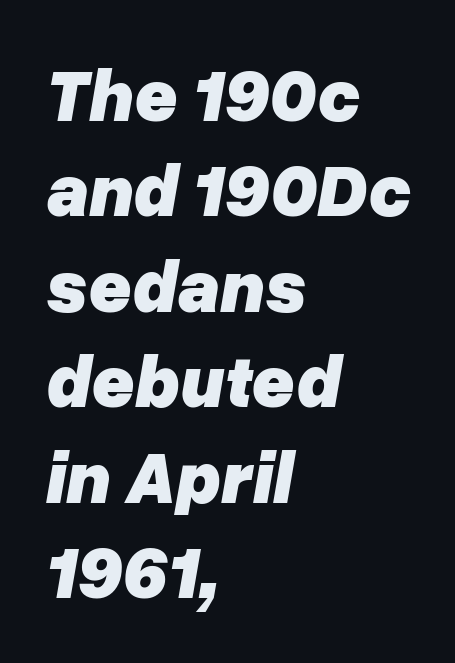
{"italic": "yes", "lean": "right", "slant_degrees": 10, "bold": "yes", "weight": "heavy", "width": "normal", "stroke_contrast": "low", "x_height": "medium", "monospaced": "no", "underline": "no", "align": "left", "line_spacing": "normal", "line_spacing_ratio": 1.29, "letter_spacing": "normal", "letter_spacing_em": 0.0, "glyph_px": 74}
